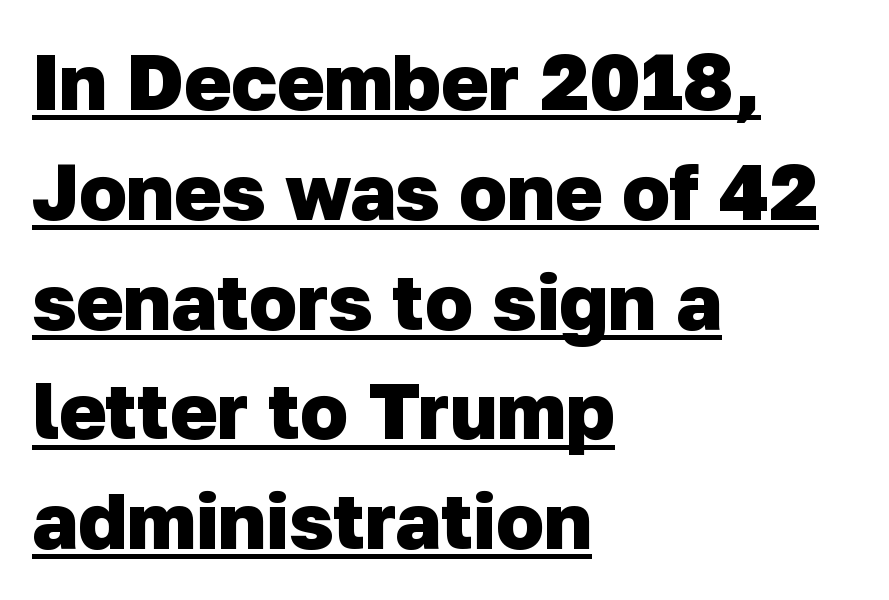
Q: Is the text bold? A: Yes.
Q: Is the typeface a serif or a sans-serif typeface? A: Sans-serif.
Q: Is the text underlined? A: Yes.
Q: How is the paragraph aligned? A: Left-aligned.
Q: Is the spacing between letters normal or unusually wide? A: Normal.
Q: Is the spacing between lines tight, normal or loose? A: Normal.
Q: Width (condensed, normal, or wide)? A: Normal.
Q: Stroke contrast? A: Low.
Q: x-height? A: Medium.
Q: Monospaced? A: No.
